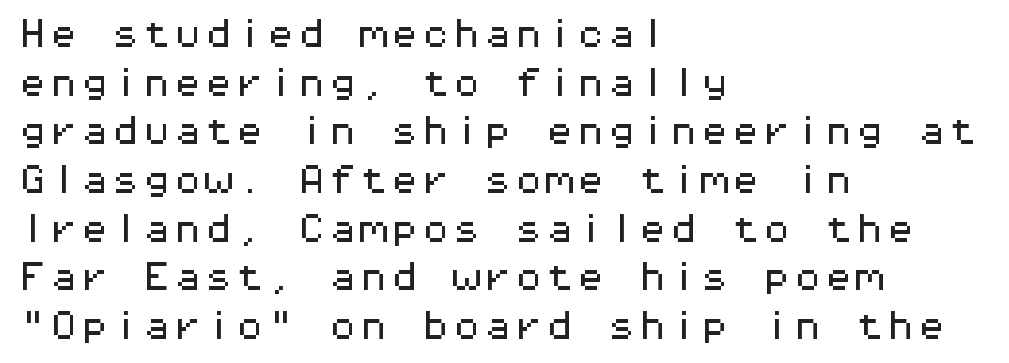
The image shows 31 px wide sans-serif type, upright, monospaced; set left-aligned, normal line spacing (1.57x), normal letter spacing, not underlined; medium stroke contrast and a medium x-height.
